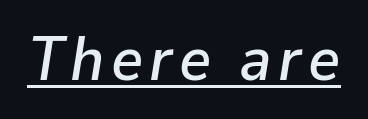
This sample uses an oblique cut, with every glyph tilted off the vertical. Note the varied advance widths — an 'i' is clearly narrower than an 'm'. A baseline rule has been typeset under these characters.
